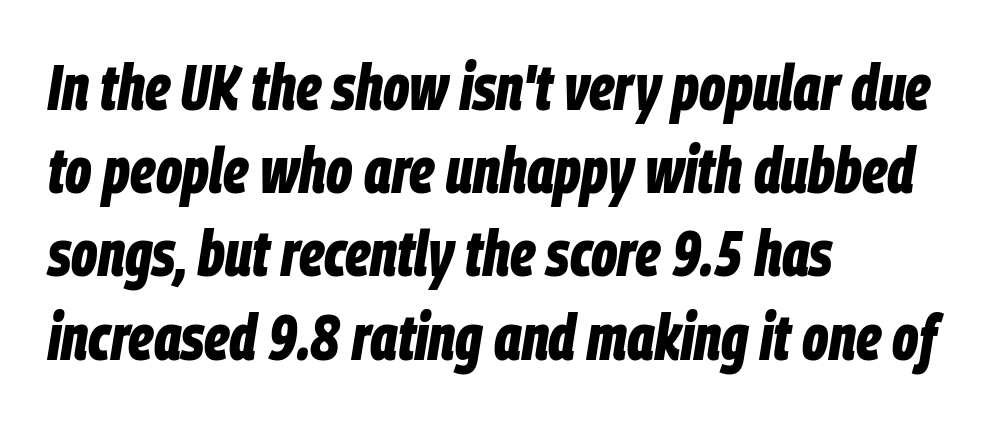
Rendered with sloped, italic letterforms. The rendering anchors every line to the left-hand side. Does the weight exceed regular? Yes, all the way to bold. Rule under the text: the space is simply empty. The gaps between neighbouring characters are ordinary and unremarkable.
